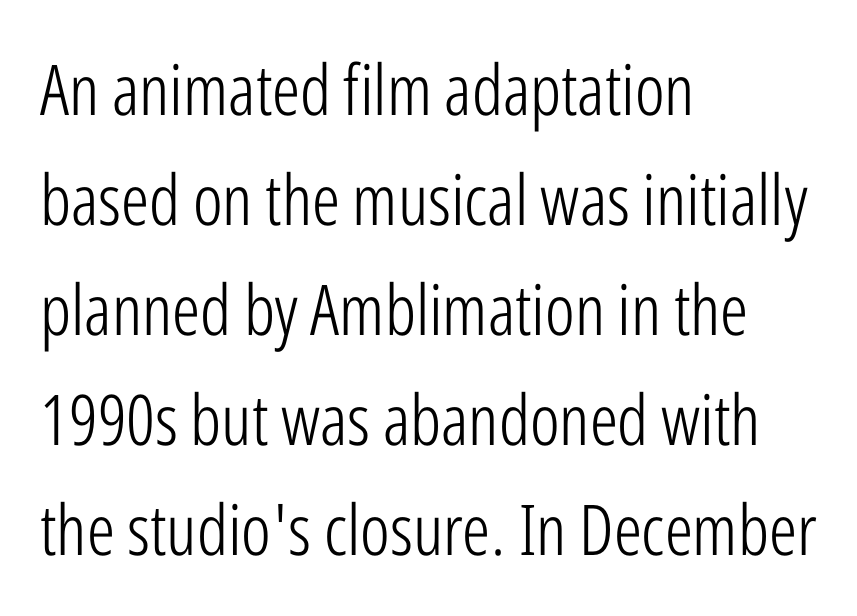
Q: Is the text bold? A: No.
Q: Is the text italic (slanted)? A: No, it is upright.
Q: Is the typeface a serif or a sans-serif typeface? A: Sans-serif.
Q: Is the text underlined? A: No.
Q: How is the paragraph aligned? A: Left-aligned.
Q: Is the spacing between letters normal or unusually wide? A: Normal.
Q: Is the spacing between lines tight, normal or loose? A: Normal.
Q: Width (condensed, normal, or wide)? A: Condensed.
Q: Stroke contrast? A: Low.
Q: x-height? A: Medium.
Q: Monospaced? A: No.
